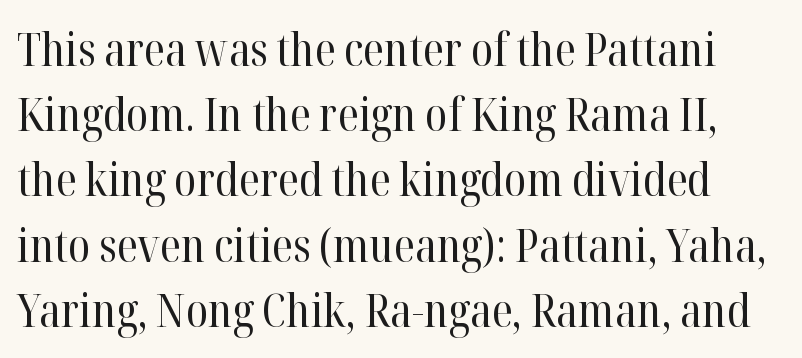
The image shows 45 px regular-weight serif type, upright; set normal line spacing (1.45x), normal letter spacing, not underlined; high stroke contrast and a medium x-height.
